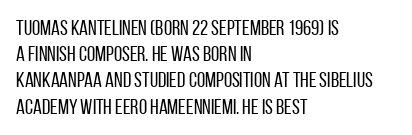
Does extra space separate the letters? No, they use regular spacing. Layout note: lines flush left. The area under the type is left untouched. This reads as an unemphasized weight, regular at the heaviest. This is roman type, the default non-slanted kind. Vertical spacing — default.
